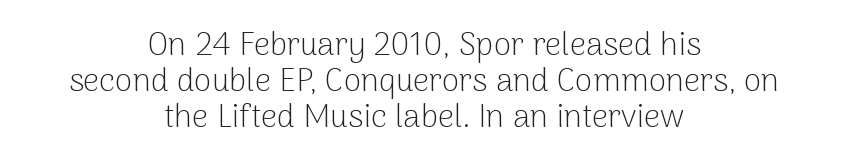
Q: Is the text bold? A: No.
Q: Is the text italic (slanted)? A: No, it is upright.
Q: Is the typeface a serif or a sans-serif typeface? A: Sans-serif.
Q: Is the text underlined? A: No.
Q: How is the paragraph aligned? A: Centered.
Q: Is the spacing between letters normal or unusually wide? A: Normal.
Q: Is the spacing between lines tight, normal or loose? A: Tight.
Q: Width (condensed, normal, or wide)? A: Normal.
Q: Stroke contrast? A: Low.
Q: x-height? A: Medium.
Q: Monospaced? A: No.
